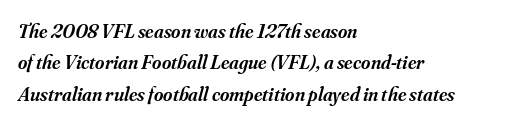
The image shows 20 px text type, italic (leaning right); set left-aligned, normal line spacing (1.57x), normal letter spacing, not underlined.
